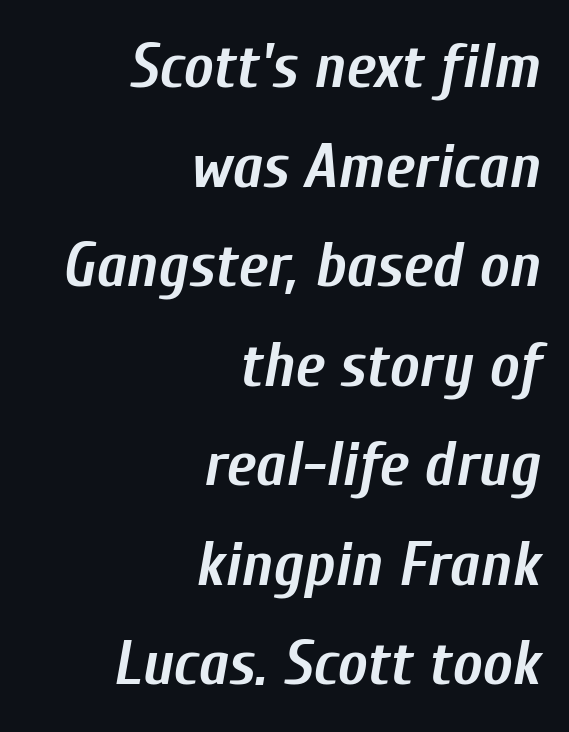
Compared with typical body copy, the letter spacing here is the same. If you drew a line through each stem, it would be angled. Looks like regular typesetting: each glyph gets only the width it needs. This sample is right-justified, so line beginnings fall wherever the words allow.
